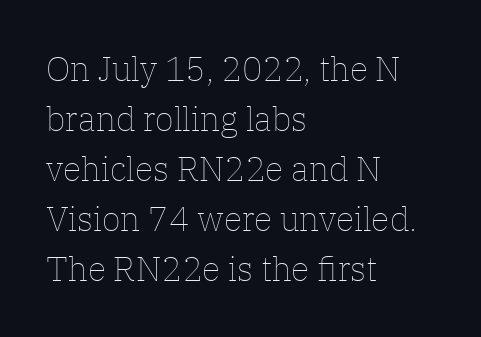
The space directly below the letters is spotless. Unbolded letterforms with no extra heft. These lines are rendered in a variable-pitch font. Does extra space separate the letters? No, they use regular spacing. Italic: no, the glyphs are upright roman.
